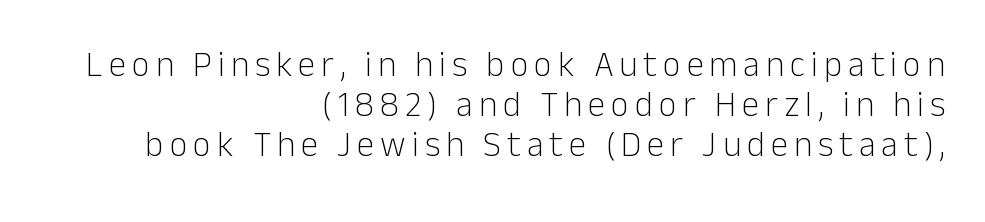
{"serif": "no", "italic": "no", "bold": "no", "weight": "light", "width": "normal", "stroke_contrast": "low", "x_height": "medium", "monospaced": "no", "underline": "no", "align": "right", "line_spacing": "tight", "line_spacing_ratio": 1.15, "glyph_px": 35}
